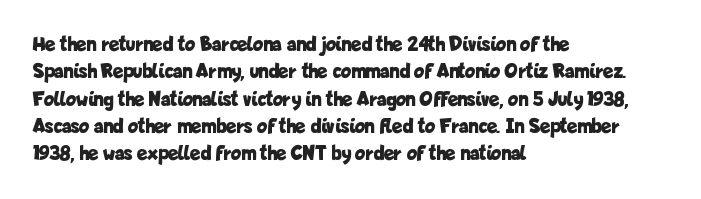
Q: Is the text bold? A: Yes.
Q: Is the text italic (slanted)? A: No, it is upright.
Q: Is the text underlined? A: No.
Q: How is the paragraph aligned? A: Left-aligned.
Q: Is the spacing between letters normal or unusually wide? A: Normal.
Q: Is the spacing between lines tight, normal or loose? A: Normal.
